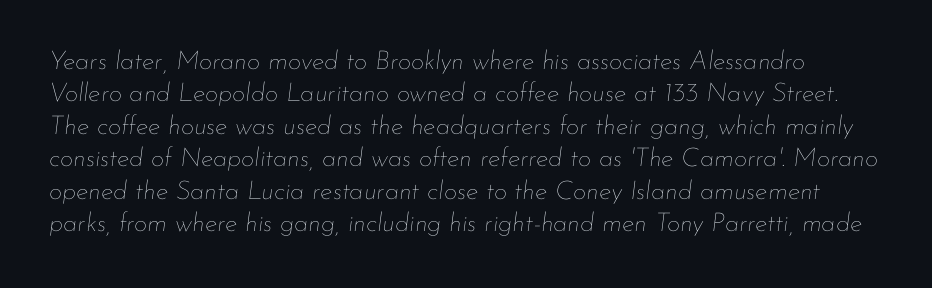
You can tell it's italic because the verticals aren't actually vertical. No extra tracking has been applied to these lines. The font sits on the lighter half of the weight spectrum, regular included. Underlining? Definitely not there. Leading matches the norm, producing a regular column.
